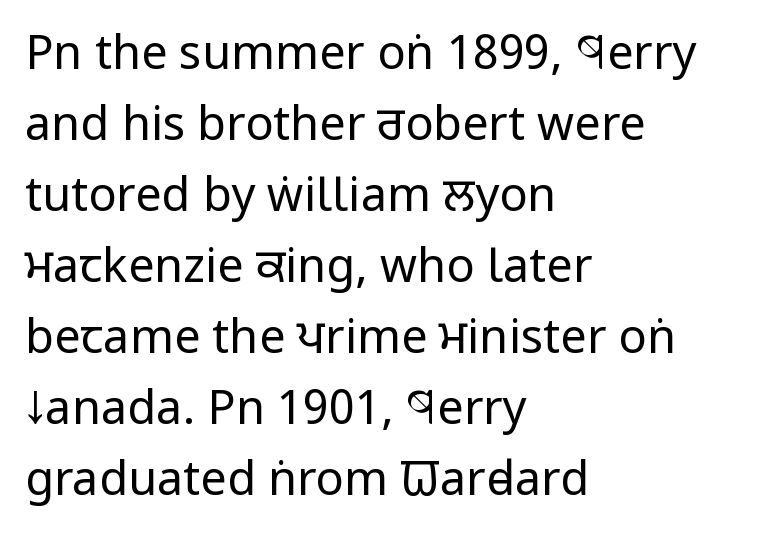
{"serif": "no", "italic": "no", "bold": "no", "weight": "regular", "width": "condensed", "stroke_contrast": "low", "x_height": "large", "monospaced": "no", "underline": "no", "align": "left", "line_spacing": "normal", "line_spacing_ratio": 1.51, "letter_spacing": "normal", "letter_spacing_em": 0.0, "glyph_px": 47}
